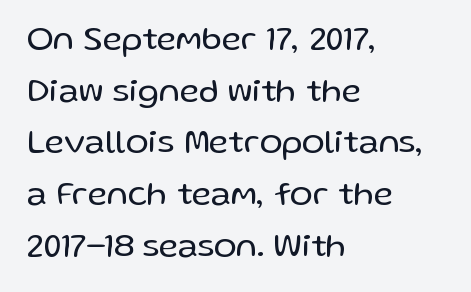
The image shows 34 px regular-weight sans-serif type, upright; set left-aligned, normal line spacing (1.52x), normal letter spacing, not underlined; low stroke contrast and a medium x-height.
